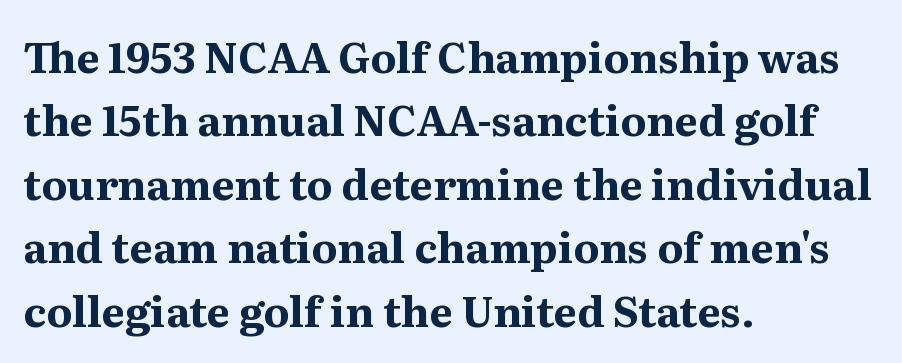
Here the designer chose a conventional face with non-uniform glyph widths. Nothing unusual about the tracking: characters are spaced as the font intends. It's the straight-up-and-down kind of type. Line starts are locked; line ends wander. Does the weight exceed regular? Yes, all the way to bold. Small tapered or slab feet sit at the stroke ends, so this counts as serif.
